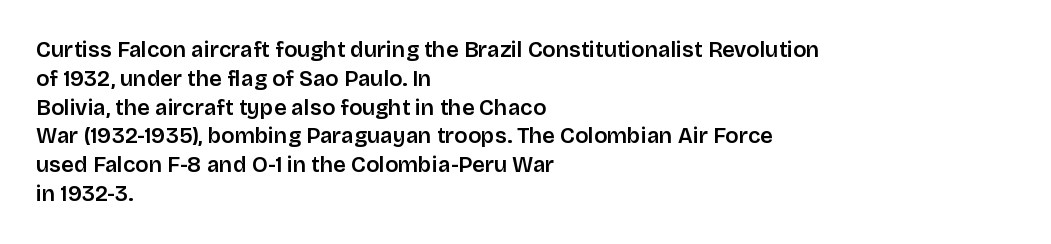
{"italic": "no", "underline": "no", "align": "left", "line_spacing": "normal", "line_spacing_ratio": 1.31, "letter_spacing": "normal", "letter_spacing_em": 0.0, "glyph_px": 22}
